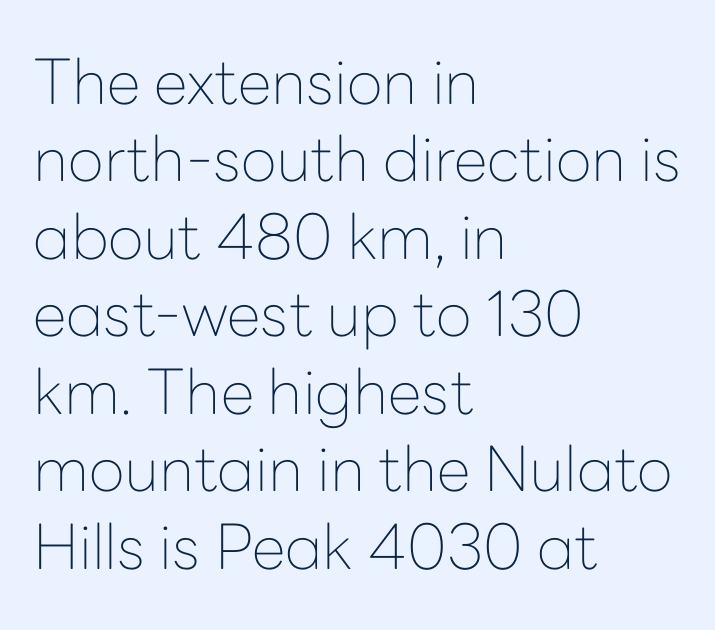
Q: Is the text bold? A: No.
Q: Is the text italic (slanted)? A: No, it is upright.
Q: Is the typeface a serif or a sans-serif typeface? A: Sans-serif.
Q: Is the text underlined? A: No.
Q: How is the paragraph aligned? A: Left-aligned.
Q: Is the spacing between letters normal or unusually wide? A: Normal.
Q: Is the spacing between lines tight, normal or loose? A: Normal.
Q: Width (condensed, normal, or wide)? A: Normal.
Q: Stroke contrast? A: Low.
Q: x-height? A: Medium.
Q: Monospaced? A: No.
